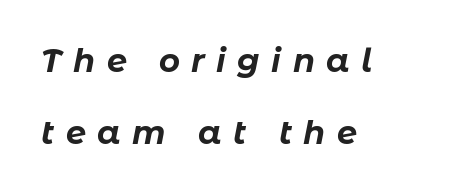
Q: Is the text bold? A: Yes.
Q: Is the text italic (slanted)? A: Yes, it leans right by about 11 degrees.
Q: Is the text underlined? A: No.
Q: How is the paragraph aligned? A: Left-aligned.
Q: Is the spacing between letters normal or unusually wide? A: Unusually wide.
Q: Is the spacing between lines tight, normal or loose? A: Loose.
Q: Width (condensed, normal, or wide)? A: Normal.
Q: Stroke contrast? A: Low.
Q: x-height? A: Medium.
Q: Monospaced? A: No.
